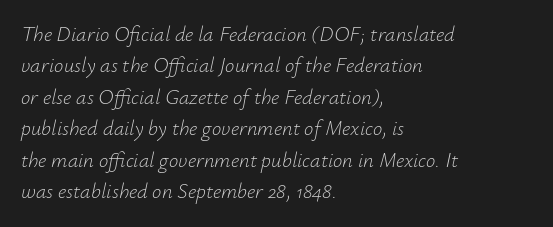
Casual observation: everything's shoved over to the left. Caption: face not bold, strokes unweighted. Underline: absent. The letters are slanted; this is an italic face.
